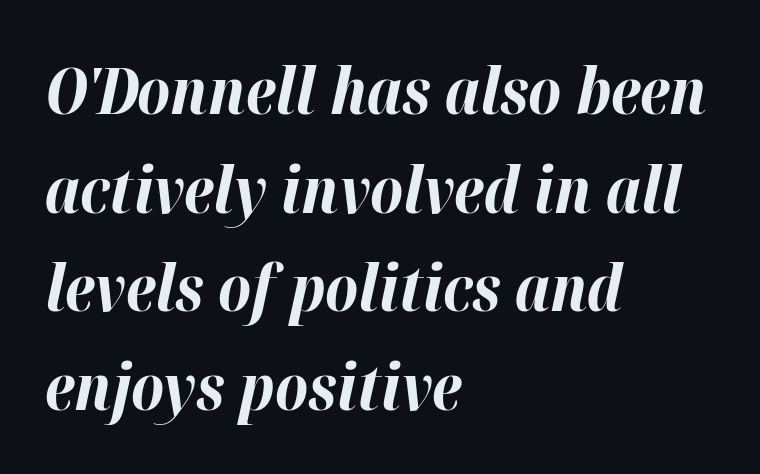
Any mark beneath the type? The region is blank. Between one letter and the next there's only the usual sliver of space. The lines in this sample share a left origin and differ only in where they stop. An italicized treatment has been applied to the whole sample. Set as a true bold cut, around the 700 mark. Regular leading.
